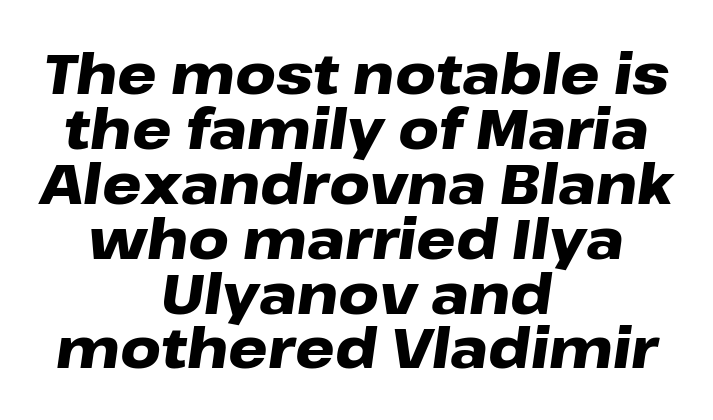
The specimen omits any rule beneath the text block's lines. The lines are packed closely together with very little leading. Slanted lettering throughout. Does the weight exceed regular? Yes, all the way to bold.
